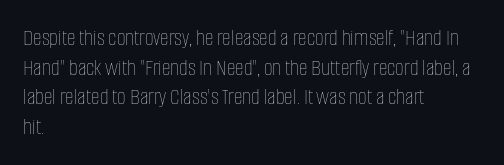
Words appear dense and cohesive because spacing is normal. Stem width sits at or under what a default text font uses. Honestly, there is no underline to notice here at all. The lettering stays uniformly vertical, giving the passage a roman look.
